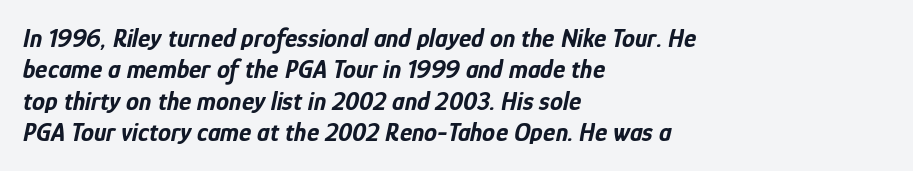
The image shows 26 px bold type, italic (leaning right); set left-aligned, line spacing 1.21x, normal letter spacing, not underlined.
